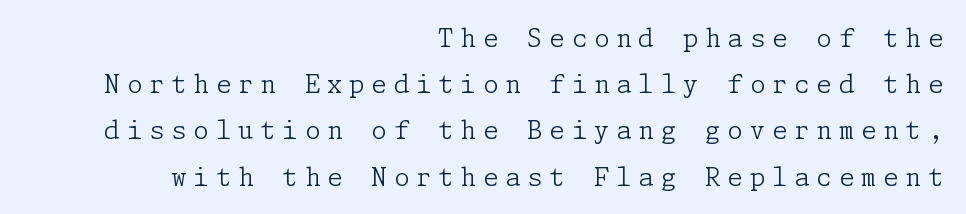
{"italic": "no", "bold": "no", "underline": "no", "align": "right", "line_spacing_ratio": 1.85, "letter_spacing": "wide", "letter_spacing_em": 0.27, "glyph_px": 25}
